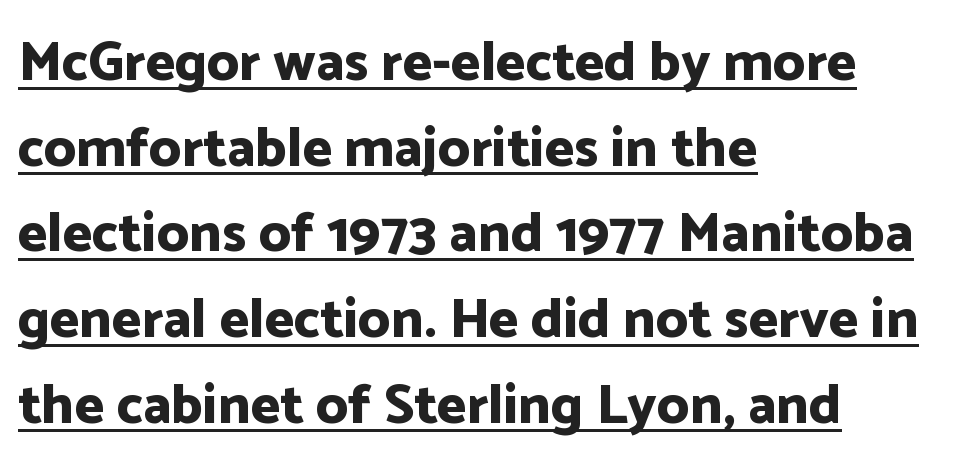
Q: Is the text bold? A: Yes.
Q: Is the text italic (slanted)? A: No, it is upright.
Q: Is the typeface a serif or a sans-serif typeface? A: Sans-serif.
Q: Is the text underlined? A: Yes.
Q: How is the paragraph aligned? A: Left-aligned.
Q: Is the spacing between letters normal or unusually wide? A: Normal.
Q: Is the spacing between lines tight, normal or loose? A: Normal.
Q: Width (condensed, normal, or wide)? A: Normal.
Q: Stroke contrast? A: Low.
Q: x-height? A: Medium.
Q: Monospaced? A: No.
